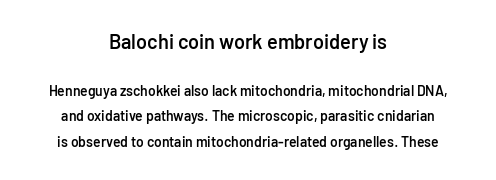
The image shows 20 px text type, upright; set centered, line spacing 1.83x, normal letter spacing, not underlined; the first (top) block is 1.43x larger.
